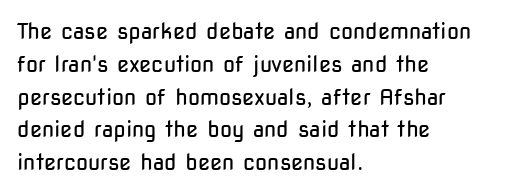
{"italic": "no", "bold": "no", "underline": "no", "align": "left", "line_spacing": "normal", "line_spacing_ratio": 1.49, "letter_spacing": "normal", "letter_spacing_em": 0.0, "glyph_px": 22}
